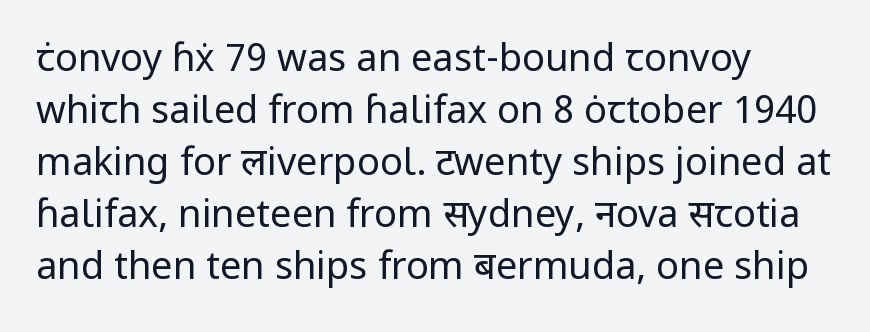
{"serif": "no", "italic": "no", "bold": "no", "weight": "regular", "width": "normal", "stroke_contrast": "low", "x_height": "medium", "monospaced": "no", "underline": "no", "align": "left", "line_spacing": "normal", "line_spacing_ratio": 1.37, "letter_spacing": "normal", "letter_spacing_em": 0.0, "glyph_px": 38}
